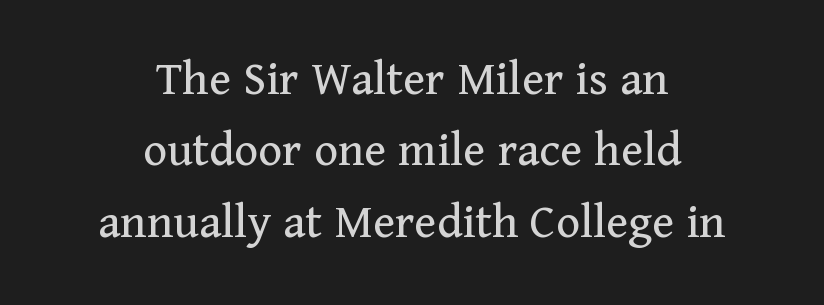
The image shows 51 px regular-weight serif type, upright; set centered, normal line spacing (1.4x), normal letter spacing, not underlined; medium stroke contrast and a medium x-height.
